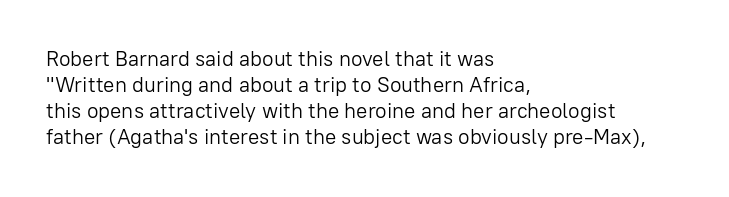
Q: Is the text bold? A: No.
Q: Is the text italic (slanted)? A: No, it is upright.
Q: Is the text underlined? A: No.
Q: How is the paragraph aligned? A: Left-aligned.
Q: Is the spacing between letters normal or unusually wide? A: Normal.
